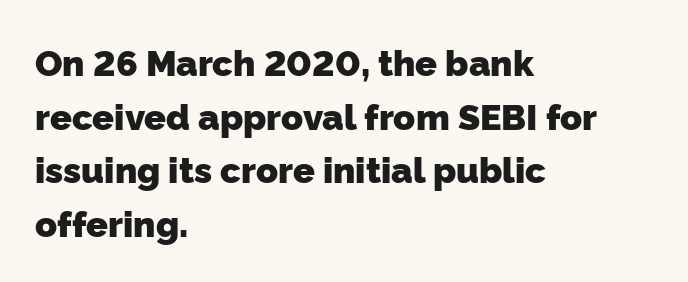
The image shows 36 px heavy sans-serif type; set left-aligned, normal line spacing (1.49x), normal letter spacing, not underlined; low stroke contrast and a medium x-height.
